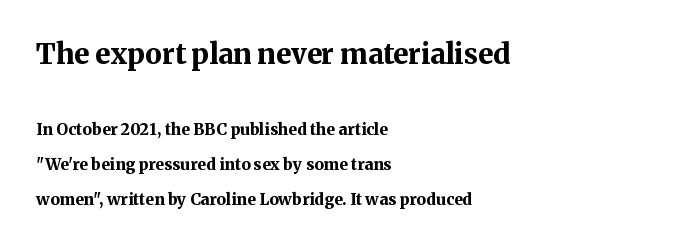
The image shows 28 px bold serif type, upright; set left-aligned, loose line spacing (2.18x), normal letter spacing, not underlined; the first (top) block is 1.75x larger; medium stroke contrast and a medium x-height.
